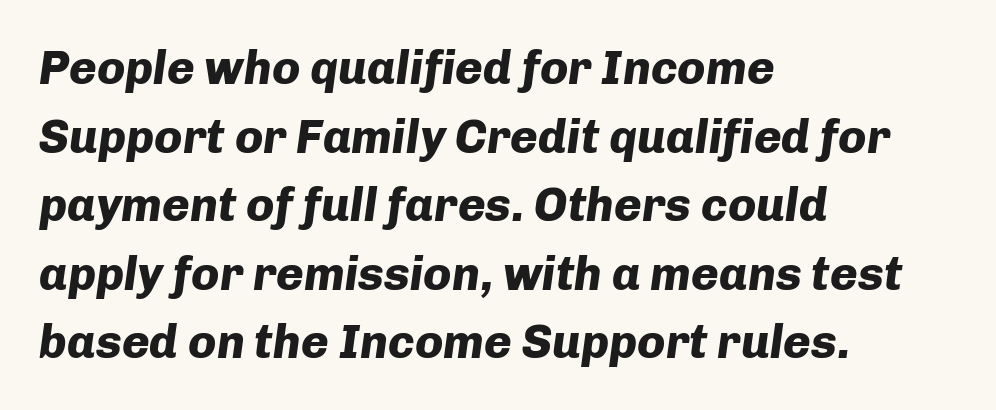
The image shows 47 px heavy type, italic (leaning right); set left-aligned, normal line spacing (1.46x), normal letter spacing, not underlined; low stroke contrast and a medium x-height.
